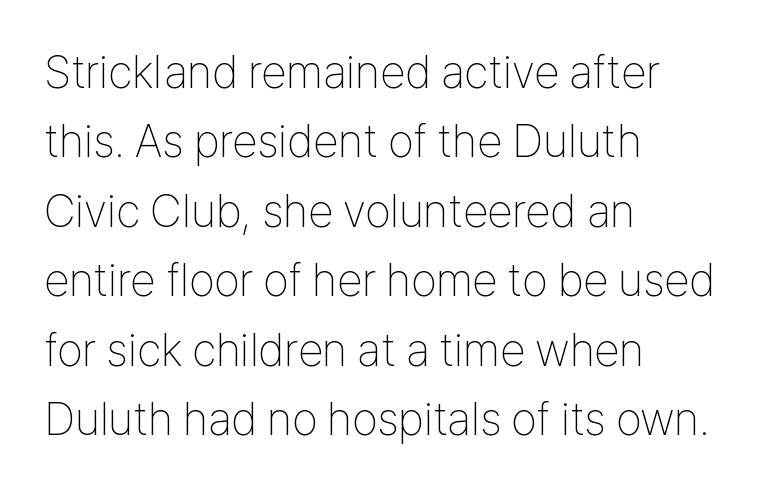
The image shows 46 px thin, condensed sans-serif type, upright; set left-aligned, normal line spacing (1.51x), normal letter spacing, not underlined; low stroke contrast and a medium x-height.
